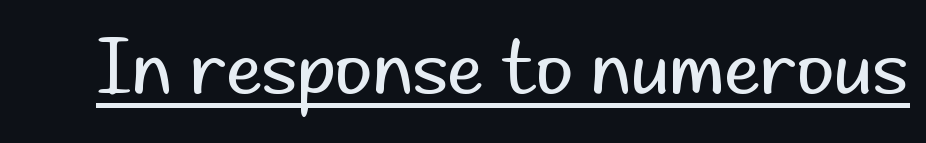
Q: Is the text bold? A: No.
Q: Is the text italic (slanted)? A: No, it is upright.
Q: Is the typeface a serif or a sans-serif typeface? A: Sans-serif.
Q: Is the text underlined? A: Yes.
Q: Is the spacing between letters normal or unusually wide? A: Normal.
Q: Width (condensed, normal, or wide)? A: Normal.
Q: Stroke contrast? A: Low.
Q: x-height? A: Small.
Q: Monospaced? A: No.
